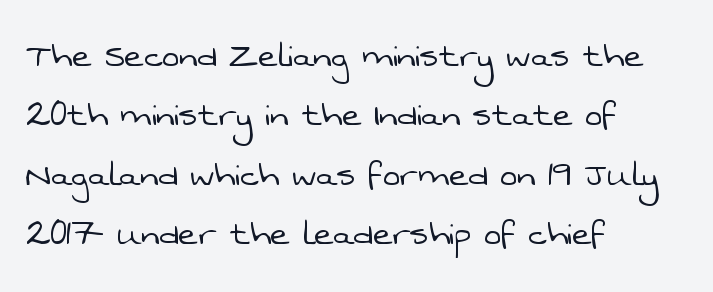
The passage shown has conventional tracking throughout. Is this a fixed-width face? No — the glyphs have proportional, varying widths. Heft: none added — not bold. The characters display no serif detailing; their extremities are plain.
